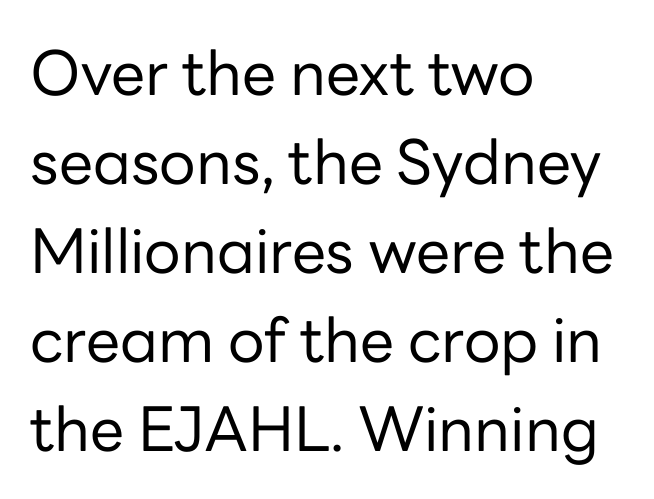
Q: Is the text bold? A: No.
Q: Is the text italic (slanted)? A: No, it is upright.
Q: Is the typeface a serif or a sans-serif typeface? A: Sans-serif.
Q: Is the text underlined? A: No.
Q: How is the paragraph aligned? A: Left-aligned.
Q: Is the spacing between letters normal or unusually wide? A: Normal.
Q: Is the spacing between lines tight, normal or loose? A: Normal.
Q: Width (condensed, normal, or wide)? A: Normal.
Q: Stroke contrast? A: Low.
Q: x-height? A: Medium.
Q: Monospaced? A: No.
